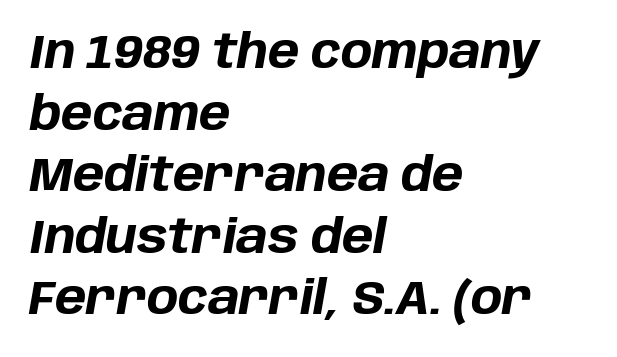
{"italic": "yes", "lean": "right", "slant_degrees": 10, "bold": "yes", "weight": "bold", "width": "normal", "stroke_contrast": "low", "x_height": "large", "monospaced": "no", "underline": "no", "align": "left", "line_spacing": "normal", "line_spacing_ratio": 1.31, "letter_spacing": "normal", "letter_spacing_em": 0.0, "glyph_px": 47}
